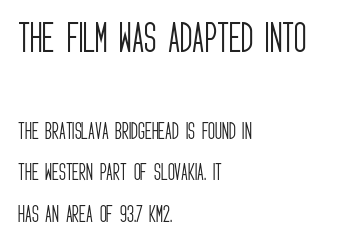
Q: Is the text bold? A: No.
Q: Is the text italic (slanted)? A: No, it is upright.
Q: Is the typeface a serif or a sans-serif typeface? A: Sans-serif.
Q: Is the text underlined? A: No.
Q: How is the paragraph aligned? A: Left-aligned.
Q: Is the spacing between letters normal or unusually wide? A: Normal.
Q: Is the spacing between lines tight, normal or loose? A: Loose.
Q: Which block of text is set in a larger size, the first (top) or the second (bottom)? A: The first (top) one.
Q: Width (condensed, normal, or wide)? A: Condensed.
Q: Stroke contrast? A: Low.
Q: x-height? A: Large.
Q: Monospaced? A: No.
